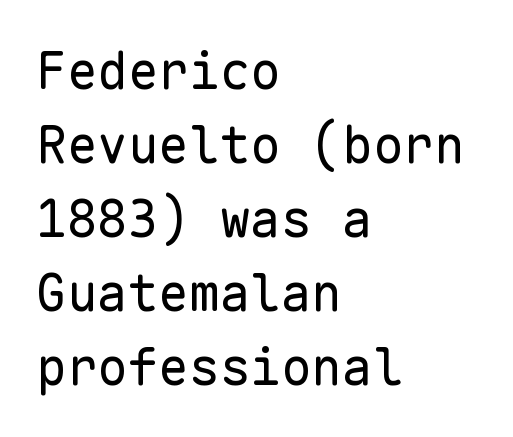
The image shows 51 px regular-weight sans-serif type, upright, monospaced; set left-aligned, normal line spacing (1.45x), normal letter spacing, not underlined; low stroke contrast and a medium x-height.
